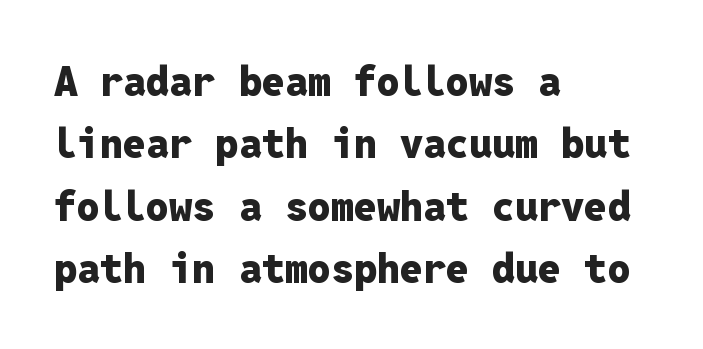
{"serif": "no", "italic": "no", "bold": "yes", "weight": "heavy", "width": "normal", "stroke_contrast": "low", "x_height": "medium", "monospaced": "yes", "underline": "no", "align": "left", "line_spacing": "normal", "line_spacing_ratio": 1.52, "letter_spacing": "normal", "letter_spacing_em": 0.0, "glyph_px": 41}
